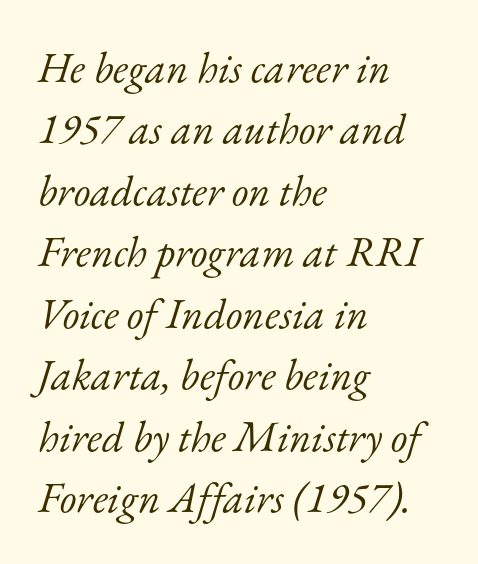
Q: Is the text bold? A: No.
Q: Is the text italic (slanted)? A: Yes, it leans right by about 17 degrees.
Q: Is the typeface a serif or a sans-serif typeface? A: Serif.
Q: Is the text underlined? A: No.
Q: How is the paragraph aligned? A: Left-aligned.
Q: Is the spacing between letters normal or unusually wide? A: Normal.
Q: Is the spacing between lines tight, normal or loose? A: Normal.
Q: Width (condensed, normal, or wide)? A: Normal.
Q: Stroke contrast? A: Low.
Q: x-height? A: Small.
Q: Monospaced? A: No.
